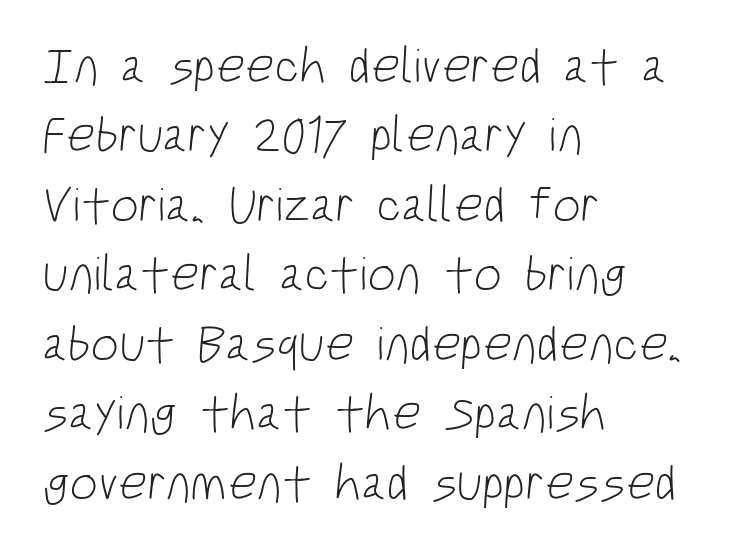
{"serif": "no", "bold": "no", "weight": "light", "width": "condensed", "stroke_contrast": "low", "x_height": "large", "monospaced": "no", "underline": "no", "align": "left", "line_spacing": "normal", "line_spacing_ratio": 1.39, "letter_spacing": "normal", "letter_spacing_em": 0.0, "glyph_px": 50}
